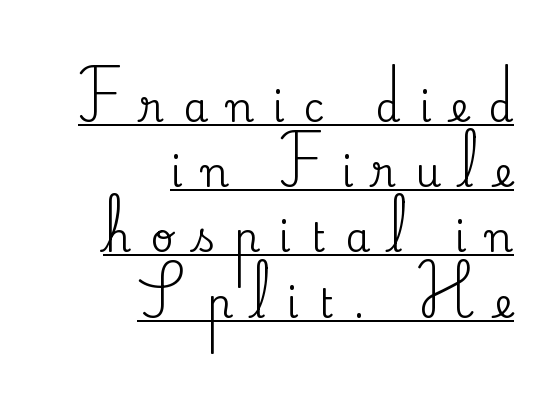
The image shows 40 px serif type, upright; set right-aligned, normal line spacing (1.63x), unusually wide letter spacing (+0.48 em), underlined; medium stroke contrast and a small x-height.
